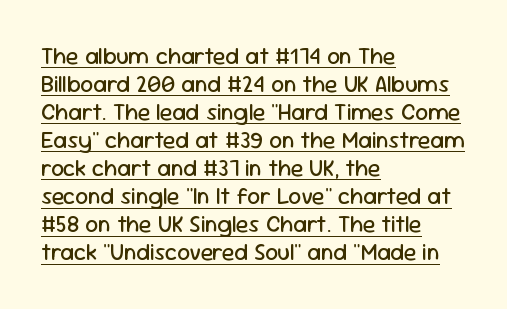
The paragraph has a hard left edge and a soft right edge. Ascenders rise straight up at ninety degrees. The characters are drawn with everyday or finer stroke widths. Glance below the letters and you will spot a drawn line. Between one letter and the next there's only the usual sliver of space.
